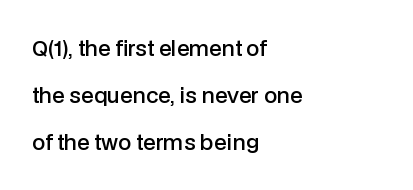
Q: Is the text bold? A: Semi-bold.
Q: Is the text italic (slanted)? A: No, it is upright.
Q: Is the text underlined? A: No.
Q: How is the paragraph aligned? A: Left-aligned.
Q: Is the spacing between letters normal or unusually wide? A: Normal.
Q: Is the spacing between lines tight, normal or loose? A: Loose.
